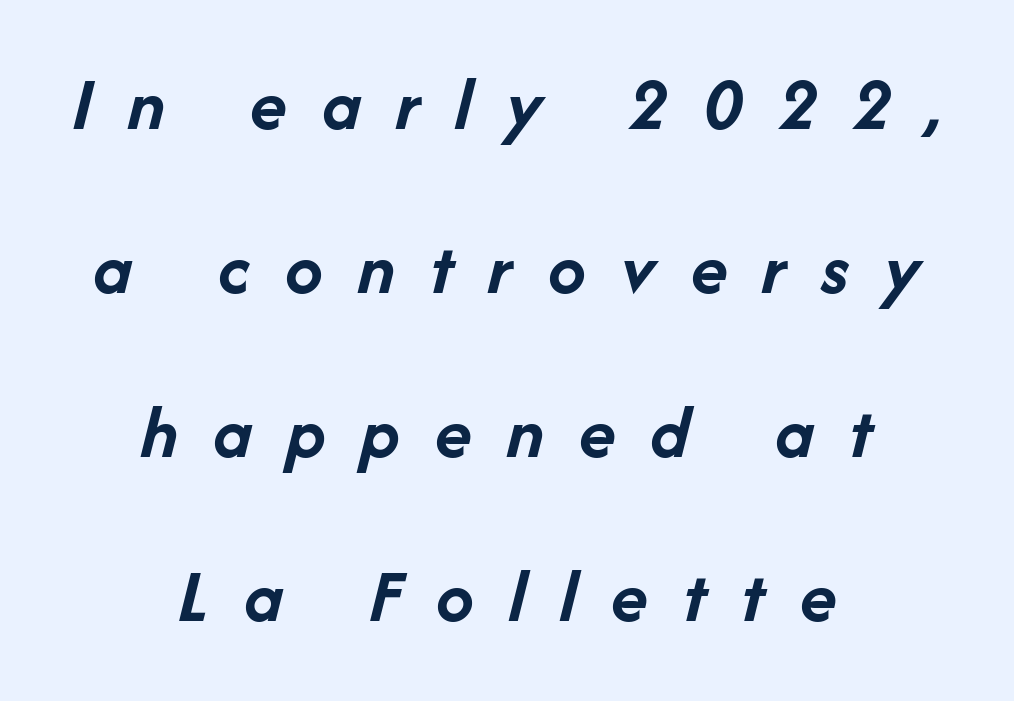
The passage shown is not underscored anywhere. The font's italic variant was chosen for this text. Notice the wide empty band between every row — that's loose leading. The lines in this sample share a center point and differ in where they start and stop.
